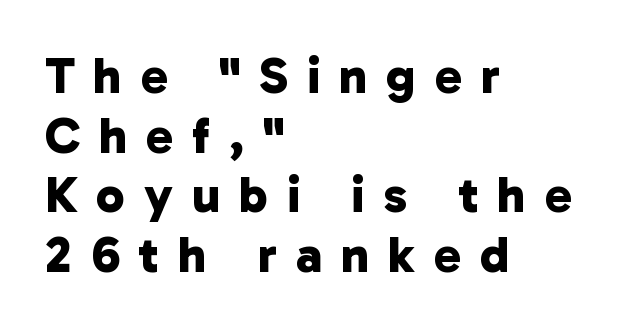
The image shows 51 px bold sans-serif type; set left-aligned, line spacing 1.17x, unusually wide letter spacing (+0.37 em), not underlined; low stroke contrast and a medium x-height.
